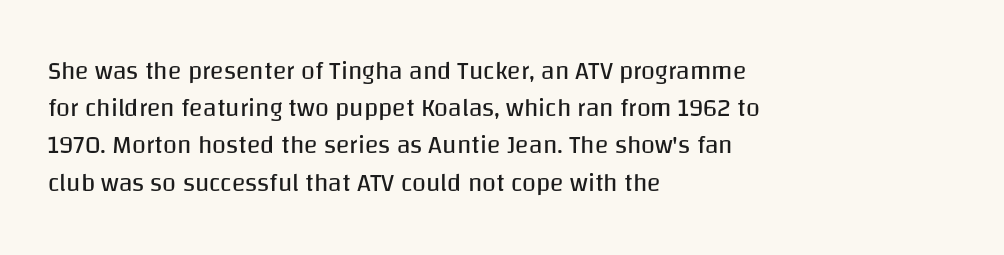
Each new line begins a customary step beneath the previous one. In CSS terms this would be text-align: left. Every character sits straight up, as roman type does. Inter-character spacing is left at the font's built-in metrics.
